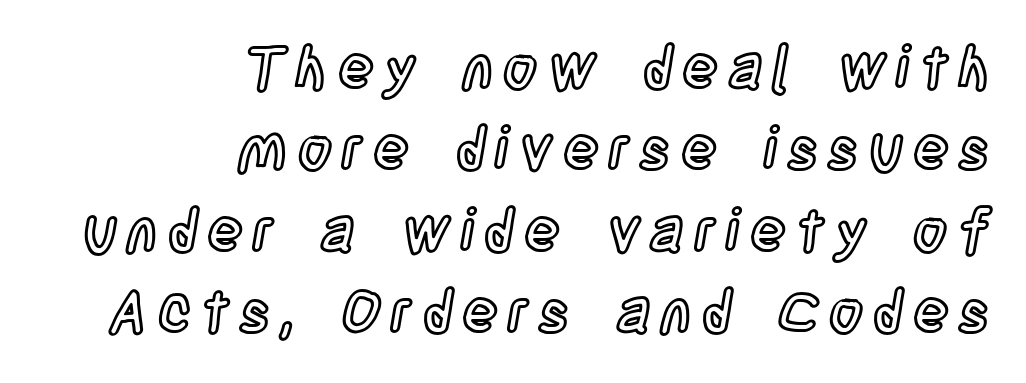
{"width": "condensed", "x_height": "large", "monospaced": "no", "underline": "no", "align": "right", "line_spacing": "normal", "line_spacing_ratio": 1.38, "glyph_px": 59}
